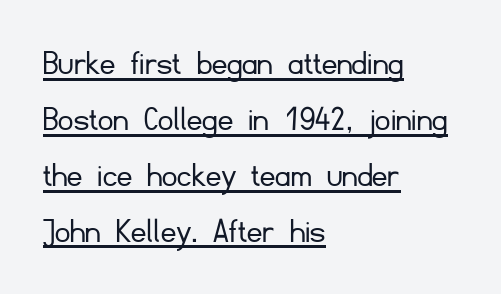
Q: Is the text bold? A: No.
Q: Is the text italic (slanted)? A: No, it is upright.
Q: Is the typeface a serif or a sans-serif typeface? A: Sans-serif.
Q: Is the text underlined? A: Yes.
Q: How is the paragraph aligned? A: Left-aligned.
Q: Is the spacing between letters normal or unusually wide? A: Normal.
Q: Is the spacing between lines tight, normal or loose? A: Normal.
Q: Width (condensed, normal, or wide)? A: Normal.
Q: Stroke contrast? A: Low.
Q: x-height? A: Small.
Q: Monospaced? A: No.
